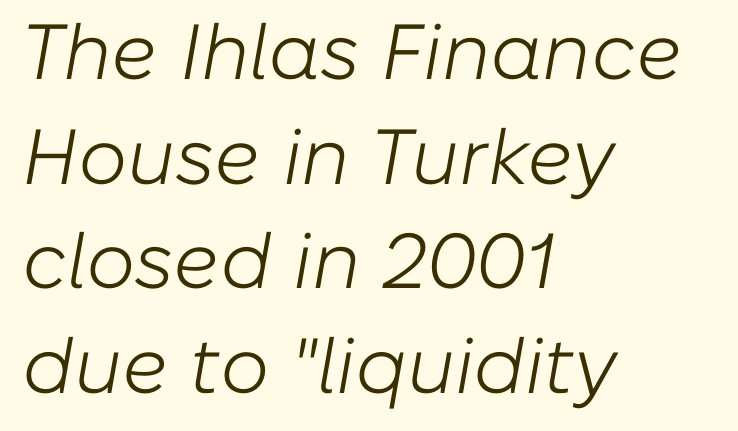
The image shows 78 px light type, italic (leaning right); set left-aligned, normal line spacing (1.34x), normal letter spacing, not underlined; low stroke contrast and a medium x-height.
